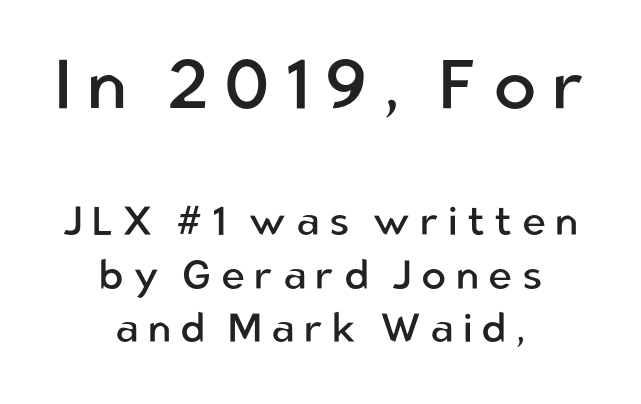
Q: Is the text bold? A: No.
Q: Is the text italic (slanted)? A: No, it is upright.
Q: Is the typeface a serif or a sans-serif typeface? A: Sans-serif.
Q: Is the text underlined? A: No.
Q: How is the paragraph aligned? A: Centered.
Q: Is the spacing between letters normal or unusually wide? A: Unusually wide.
Q: Is the spacing between lines tight, normal or loose? A: Normal.
Q: Which block of text is set in a larger size, the first (top) or the second (bottom)? A: The first (top) one.
Q: Width (condensed, normal, or wide)? A: Normal.
Q: Stroke contrast? A: Low.
Q: x-height? A: Medium.
Q: Monospaced? A: No.
